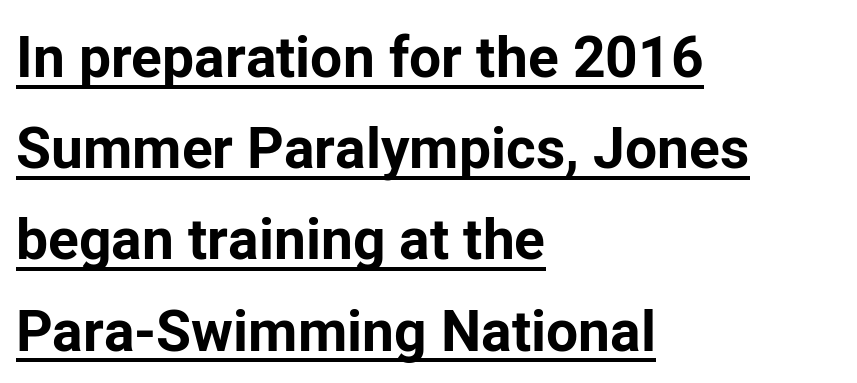
The image shows 57 px bold sans-serif type, upright; set left-aligned, normal line spacing (1.6x), normal letter spacing, underlined; low stroke contrast and a medium x-height.
